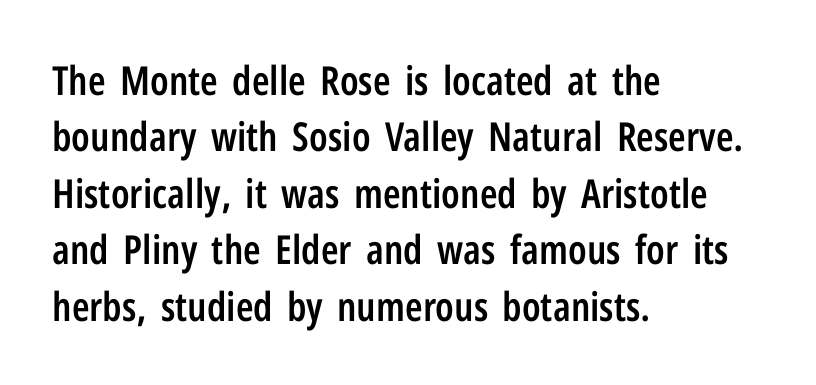
The image shows 40 px semibold, condensed sans-serif type, upright; set left-aligned, normal line spacing (1.41x), normal letter spacing, not underlined; low stroke contrast and a medium x-height.
